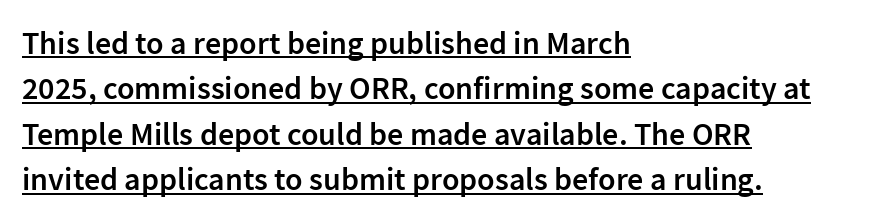
Q: Is the text bold? A: Semi-bold.
Q: Is the text italic (slanted)? A: No, it is upright.
Q: Is the typeface a serif or a sans-serif typeface? A: Sans-serif.
Q: Is the text underlined? A: Yes.
Q: How is the paragraph aligned? A: Left-aligned.
Q: Is the spacing between letters normal or unusually wide? A: Normal.
Q: Is the spacing between lines tight, normal or loose? A: Normal.
Q: Width (condensed, normal, or wide)? A: Normal.
Q: Stroke contrast? A: Low.
Q: x-height? A: Medium.
Q: Monospaced? A: No.
